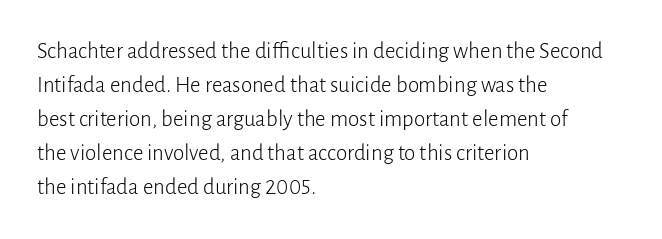
{"italic": "no", "bold": "no", "underline": "no", "align": "left", "line_spacing": "normal", "line_spacing_ratio": 1.48, "letter_spacing": "normal", "letter_spacing_em": 0.0, "glyph_px": 23}
